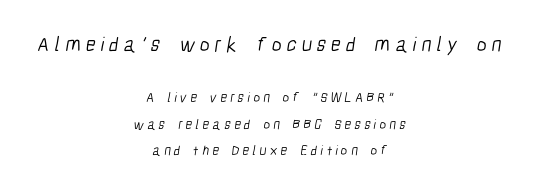
{"bold": "no", "underline": "no", "align": "center", "line_spacing_ratio": 1.89, "letter_spacing": "wide", "letter_spacing_em": 0.24, "larger_block": "first", "size_ratio": 1.5, "glyph_px": 21}
